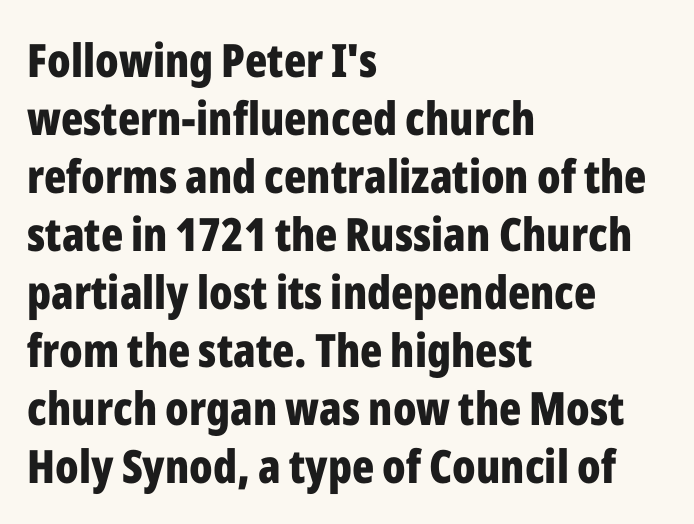
The image shows 46 px bold, condensed sans-serif type, upright; set left-aligned, normal line spacing (1.26x), normal letter spacing, not underlined; low stroke contrast and a medium x-height.
